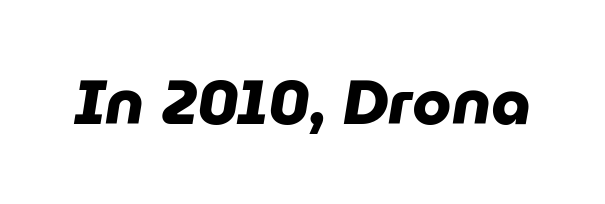
Q: Is the text bold? A: Yes.
Q: Is the typeface a serif or a sans-serif typeface? A: Sans-serif.
Q: Is the text underlined? A: No.
Q: Is the spacing between letters normal or unusually wide? A: Normal.
Q: Width (condensed, normal, or wide)? A: Normal.
Q: Stroke contrast? A: Low.
Q: x-height? A: Medium.
Q: Monospaced? A: No.
